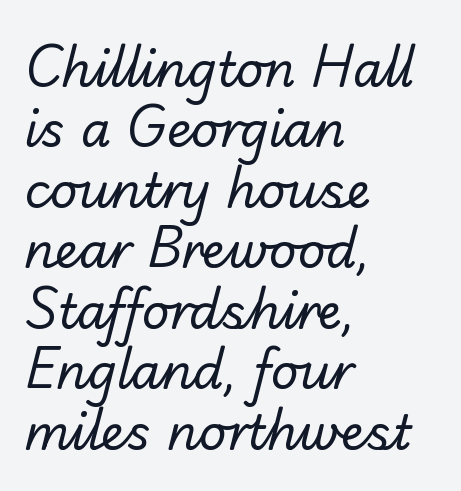
Q: Is the text bold? A: No.
Q: Is the typeface a serif or a sans-serif typeface? A: Sans-serif.
Q: Is the text underlined? A: No.
Q: How is the paragraph aligned? A: Left-aligned.
Q: Is the spacing between letters normal or unusually wide? A: Normal.
Q: Is the spacing between lines tight, normal or loose? A: Normal.
Q: Width (condensed, normal, or wide)? A: Normal.
Q: Stroke contrast? A: Low.
Q: x-height? A: Small.
Q: Monospaced? A: No.
